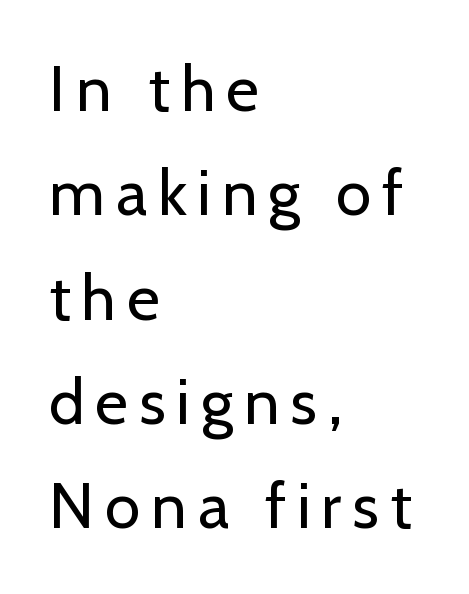
The image shows 64 px regular-weight sans-serif type, upright; set left-aligned, normal line spacing (1.63x), not underlined; low stroke contrast and a medium x-height.
